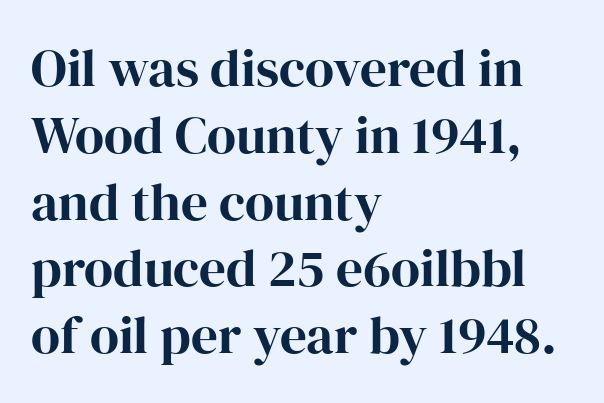
The image shows 53 px bold serif type, upright; set left-aligned, normal line spacing (1.26x), normal letter spacing, not underlined; high stroke contrast and a medium x-height.
